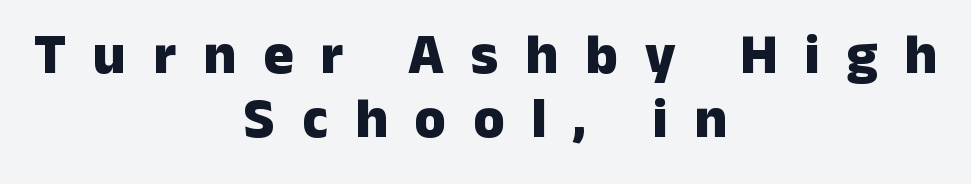
{"serif": "no", "italic": "no", "bold": "yes", "weight": "heavy", "width": "normal", "stroke_contrast": "low", "x_height": "medium", "monospaced": "no", "underline": "no", "align": "center", "line_spacing": "tight", "line_spacing_ratio": 1.12, "letter_spacing": "wide", "letter_spacing_em": 0.47, "glyph_px": 57}
